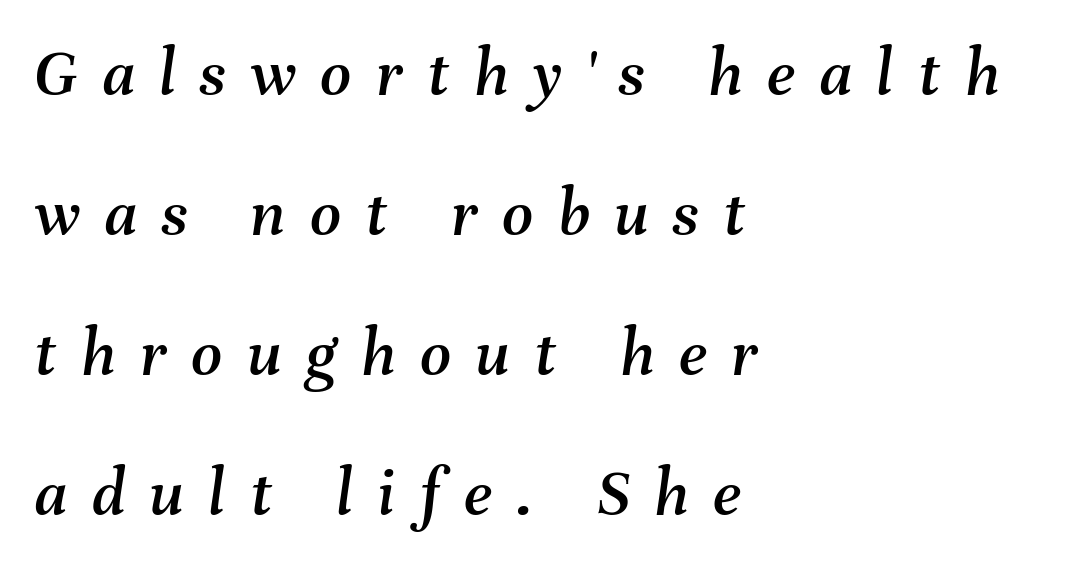
{"italic": "yes", "lean": "right", "slant_degrees": 8, "width": "normal", "stroke_contrast": "medium", "x_height": "medium", "monospaced": "no", "underline": "no", "align": "left", "line_spacing": "loose", "line_spacing_ratio": 2.06, "letter_spacing": "wide", "letter_spacing_em": 0.36, "glyph_px": 68}
